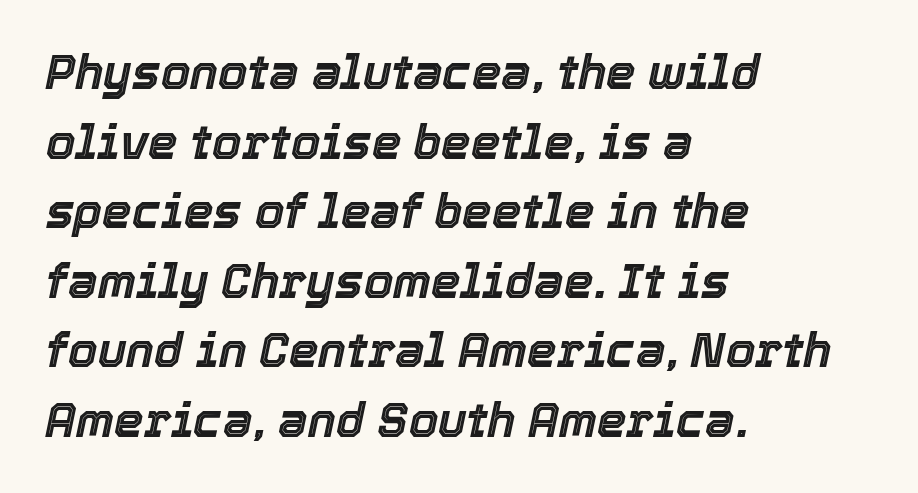
{"italic": "yes", "lean": "right", "slant_degrees": 12, "width": "normal", "x_height": "medium", "monospaced": "no", "underline": "no", "align": "left", "line_spacing": "normal", "line_spacing_ratio": 1.48, "letter_spacing": "normal", "letter_spacing_em": 0.0, "glyph_px": 47}
